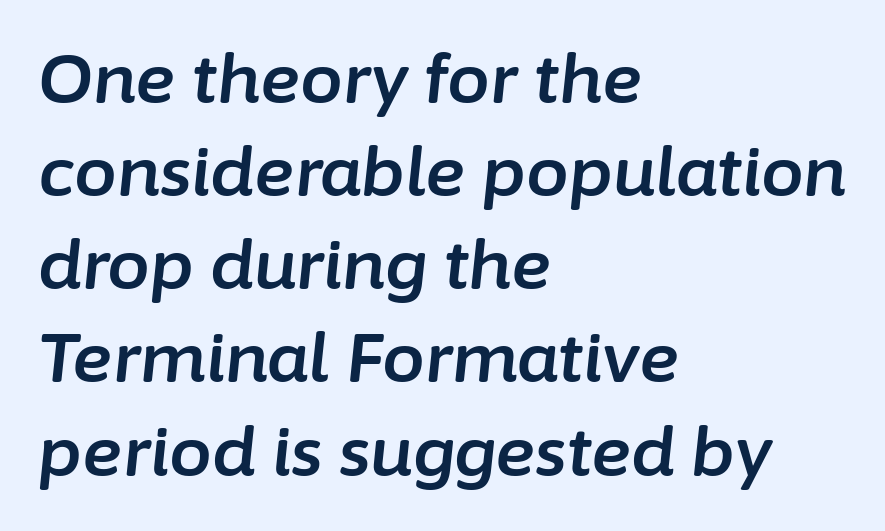
The image shows 68 px text type, italic (leaning right); set left-aligned, normal line spacing (1.37x), normal letter spacing, not underlined; low stroke contrast and a medium x-height.
